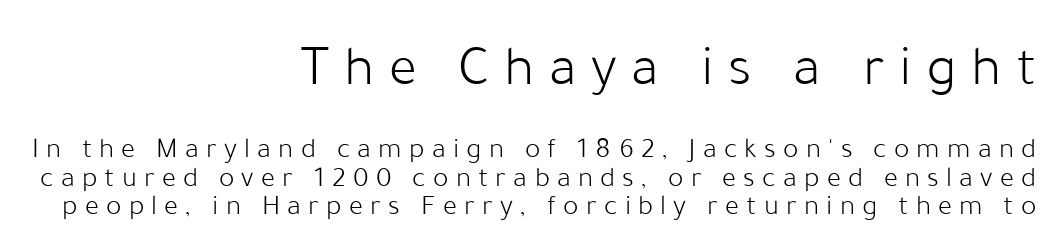
Think of a printed novel: that variable character pitch is what you see here. The specimen reads as upright at a glance. Loose tracking; the words dissolve into strings of separated letters. These lines huddle together more closely than default settings would place them. Here the first block reads like a headline and the second like body copy.
